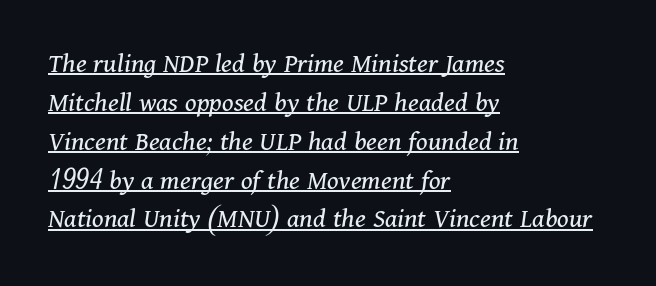
Q: Is the text bold? A: No.
Q: Is the text italic (slanted)? A: Yes, it leans right by about 11 degrees.
Q: Is the typeface a serif or a sans-serif typeface? A: Serif.
Q: Is the text underlined? A: Yes.
Q: How is the paragraph aligned? A: Left-aligned.
Q: Is the spacing between letters normal or unusually wide? A: Normal.
Q: Is the spacing between lines tight, normal or loose? A: Normal.
Q: Width (condensed, normal, or wide)? A: Normal.
Q: Stroke contrast? A: Medium.
Q: x-height? A: Medium.
Q: Monospaced? A: No.
